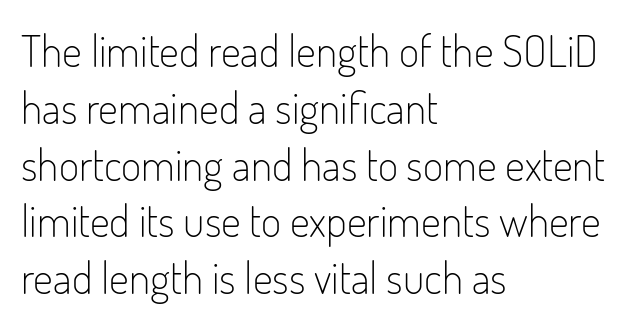
Interline gaps are of average width in this sample. Unlike italic type, these characters show no tilt at all. The glyphs are unaccompanied by any horizontal stroke below them. Note: no serifs on the glyphs. Words appear dense and cohesive because spacing is normal.
